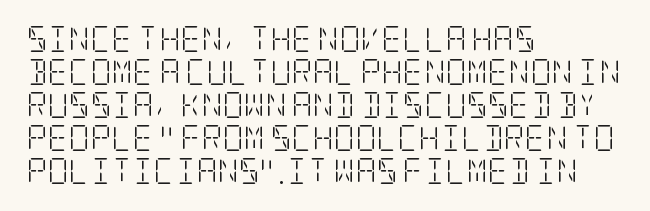
When letters stand straight like this, we call the style roman or upright. These lines sit exactly where default settings would place them. Students, note that the glyphs here touch the page at normal intervals. The passage shown is not bold in any degree. In CSS terms this would be text-align: left. Underlining? Definitely not there.
